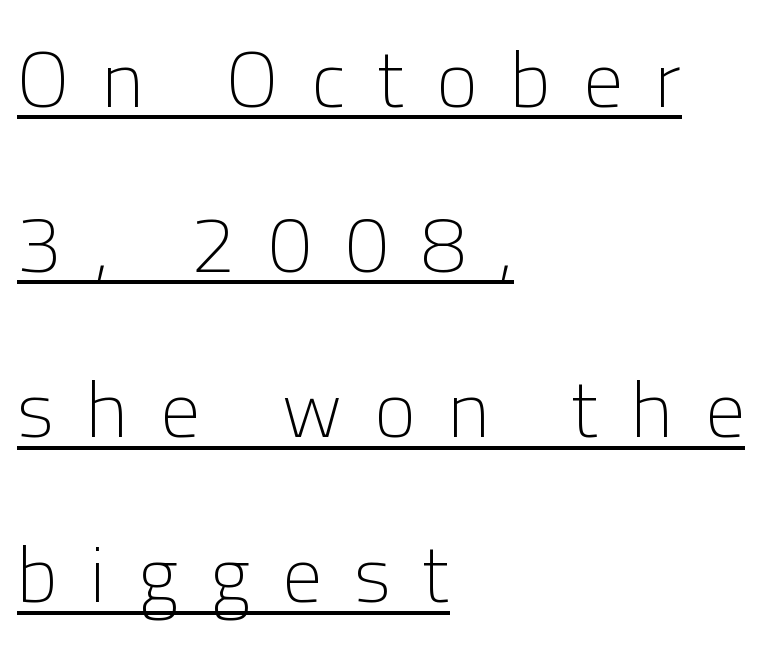
{"serif": "no", "italic": "no", "bold": "no", "weight": "light", "width": "normal", "stroke_contrast": "low", "x_height": "medium", "monospaced": "no", "underline": "yes", "align": "left", "line_spacing": "loose", "line_spacing_ratio": 2.09, "letter_spacing": "wide", "letter_spacing_em": 0.41, "glyph_px": 79}
